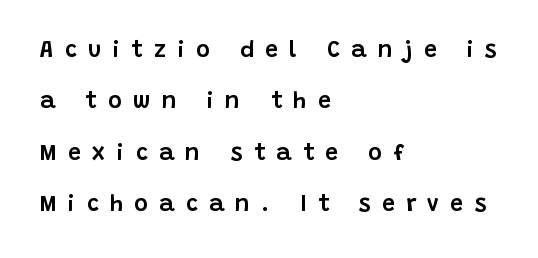
{"italic": "no", "underline": "no", "align": "left", "line_spacing": "loose", "line_spacing_ratio": 2.23, "letter_spacing": "wide", "letter_spacing_em": 0.5, "glyph_px": 23}
